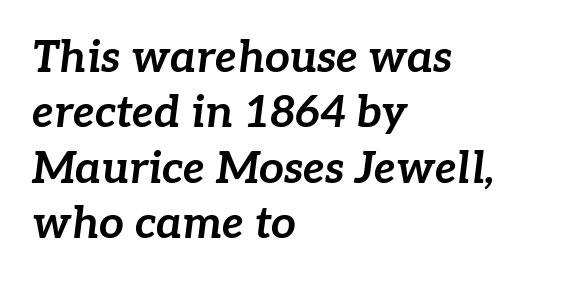
{"italic": "yes", "lean": "right", "slant_degrees": 7, "bold": "yes", "weight": "bold", "width": "normal", "stroke_contrast": "low", "x_height": "medium", "monospaced": "no", "underline": "no", "align": "left", "line_spacing": "normal", "line_spacing_ratio": 1.26, "letter_spacing": "normal", "letter_spacing_em": 0.0, "glyph_px": 44}
